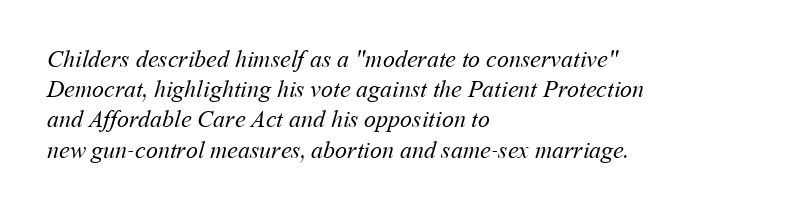
The image shows 24 px text type; set left-aligned, normal line spacing (1.26x), normal letter spacing, not underlined.
